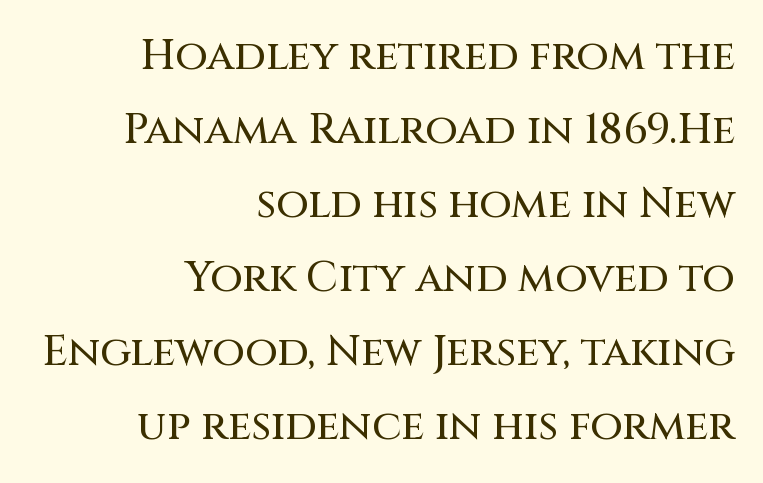
Type style note: lacks serifs. A bare baseline throughout the passage. Horizontal alignment here is rightward, an uncommon choice for prose. Rendered with straight, roman letterforms.
